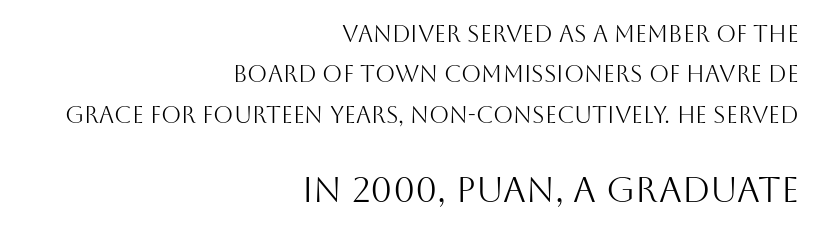
{"serif": "no", "italic": "no", "bold": "no", "weight": "light", "width": "normal", "stroke_contrast": "medium", "x_height": "large", "monospaced": "no", "underline": "no", "align": "right", "line_spacing_ratio": 1.76, "letter_spacing": "normal", "letter_spacing_em": 0.0, "larger_block": "second", "size_ratio": 1.52, "glyph_px": 35}
